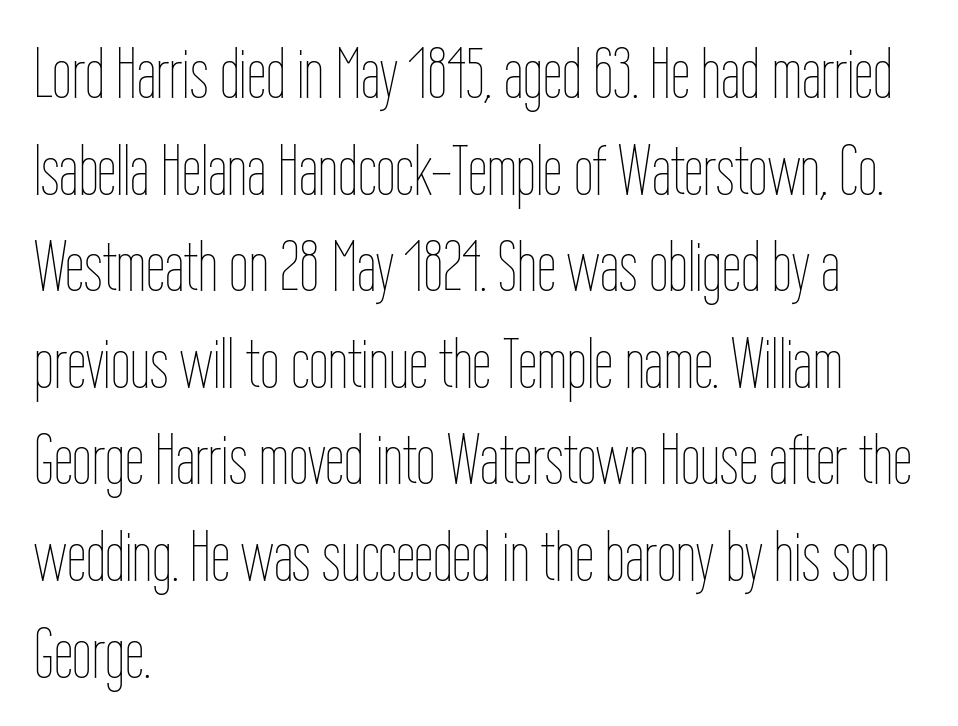
The image shows 70 px thin, condensed type, upright; set left-aligned, normal line spacing (1.38x), normal letter spacing, not underlined; low stroke contrast and a medium x-height.
